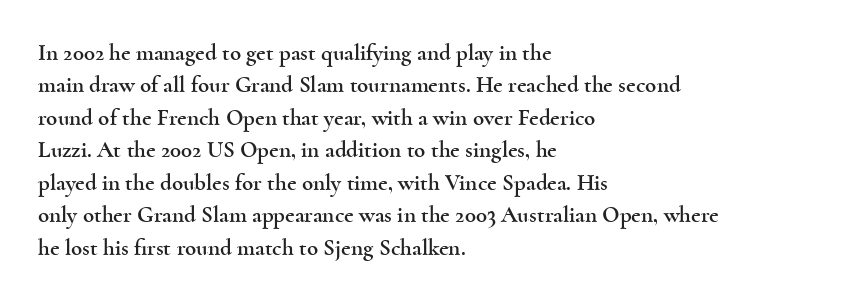
Q: Is the text italic (slanted)? A: No, it is upright.
Q: Is the text underlined? A: No.
Q: How is the paragraph aligned? A: Left-aligned.
Q: Is the spacing between letters normal or unusually wide? A: Normal.
Q: Is the spacing between lines tight, normal or loose? A: Normal.
